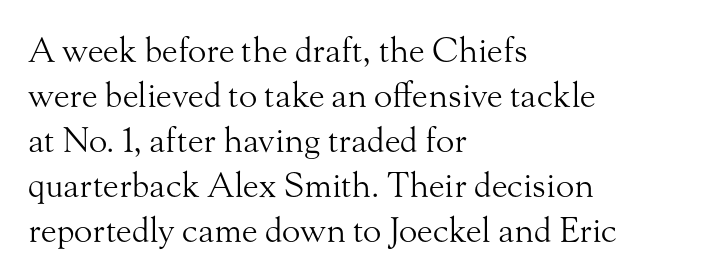
Q: Is the text bold? A: No.
Q: Is the text italic (slanted)? A: No, it is upright.
Q: Is the typeface a serif or a sans-serif typeface? A: Serif.
Q: Is the text underlined? A: No.
Q: How is the paragraph aligned? A: Left-aligned.
Q: Is the spacing between letters normal or unusually wide? A: Normal.
Q: Is the spacing between lines tight, normal or loose? A: Normal.
Q: Width (condensed, normal, or wide)? A: Normal.
Q: Stroke contrast? A: Medium.
Q: x-height? A: Small.
Q: Monospaced? A: No.
